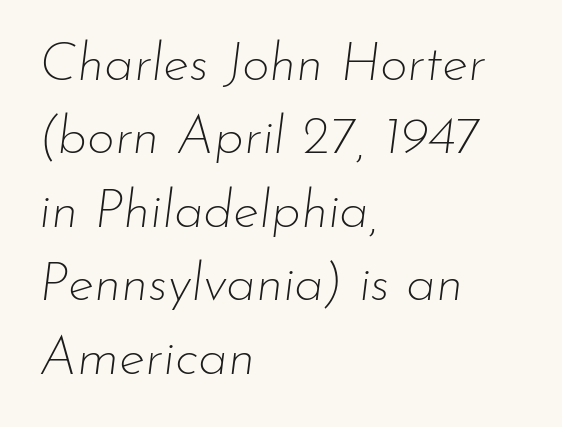
The image shows 54 px thin type, italic (leaning right); set left-aligned, normal line spacing (1.36x), normal letter spacing, not underlined; low stroke contrast and a small x-height.
